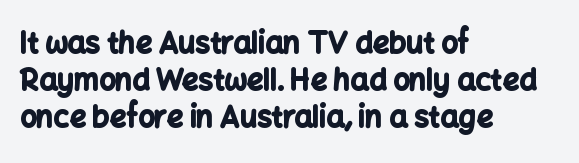
Honestly, there is no underline to notice here at all. Every character sits straight up, as roman type does. Spacing verdict: proportional, widths tailored to each character. Between one letter and the next there's only the usual sliver of space. Strokes here are thick enough to call this a true bold. Each letter's strokes conclude bluntly, with no projecting serifs.
